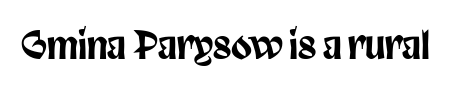
Q: Is the text italic (slanted)? A: No, it is upright.
Q: Is the typeface a serif or a sans-serif typeface? A: Sans-serif.
Q: Is the text underlined? A: No.
Q: Is the spacing between letters normal or unusually wide? A: Normal.
Q: Width (condensed, normal, or wide)? A: Condensed.
Q: Stroke contrast? A: Low.
Q: x-height? A: Large.
Q: Monospaced? A: No.
